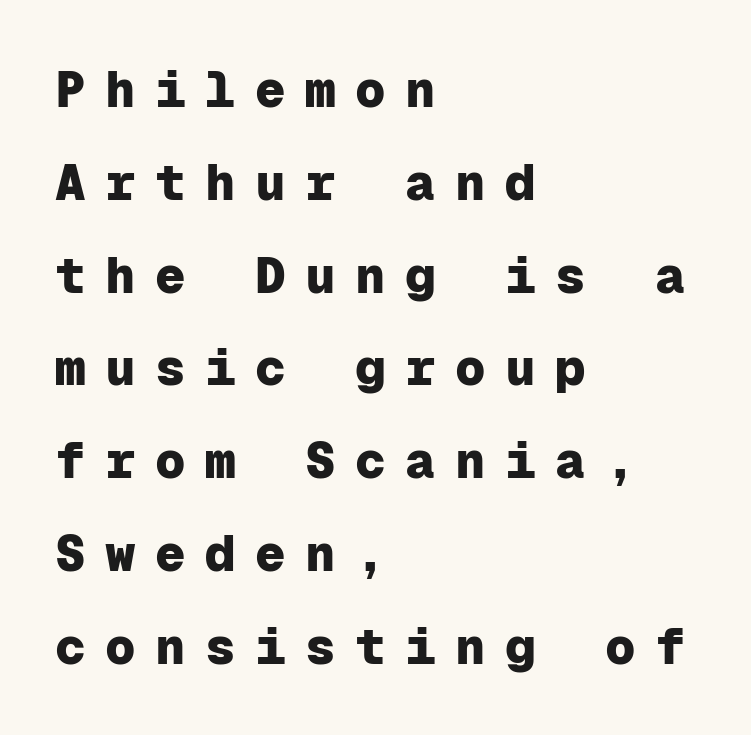
Q: Is the text bold? A: Yes.
Q: Is the text italic (slanted)? A: No, it is upright.
Q: Is the typeface a serif or a sans-serif typeface? A: Sans-serif.
Q: Is the text underlined? A: No.
Q: How is the paragraph aligned? A: Left-aligned.
Q: Is the spacing between letters normal or unusually wide? A: Unusually wide.
Q: Width (condensed, normal, or wide)? A: Normal.
Q: Stroke contrast? A: Low.
Q: x-height? A: Medium.
Q: Monospaced? A: Yes.
